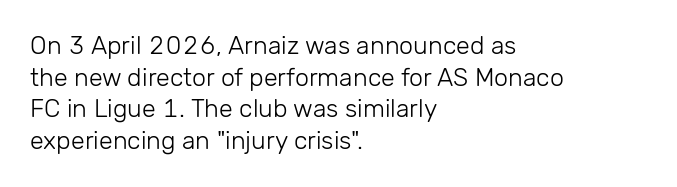
Q: Is the text bold? A: No.
Q: Is the text italic (slanted)? A: No, it is upright.
Q: Is the text underlined? A: No.
Q: How is the paragraph aligned? A: Left-aligned.
Q: Is the spacing between letters normal or unusually wide? A: Normal.
Q: Is the spacing between lines tight, normal or loose? A: Normal.
